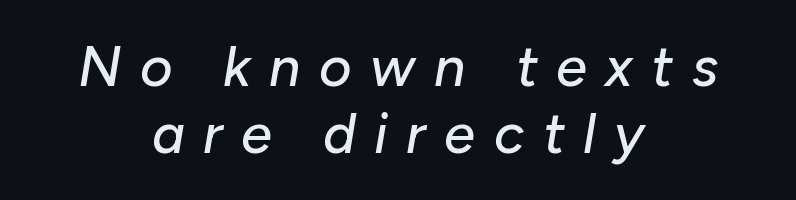
{"italic": "yes", "lean": "right", "slant_degrees": 10, "width": "normal", "stroke_contrast": "low", "x_height": "medium", "monospaced": "no", "underline": "no", "align": "center", "line_spacing_ratio": 1.2, "letter_spacing": "wide", "letter_spacing_em": 0.33, "glyph_px": 56}
